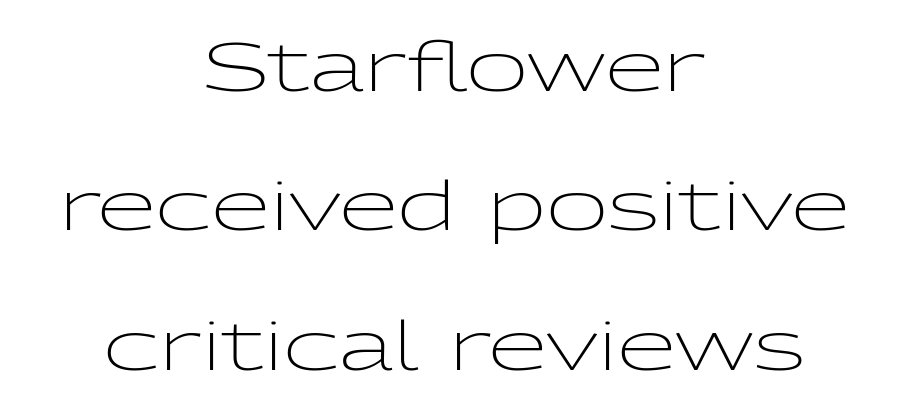
The image shows 68 px light, wide sans-serif type, upright; set centered, loose line spacing (2.05x), normal letter spacing, not underlined; low stroke contrast and a medium x-height.
